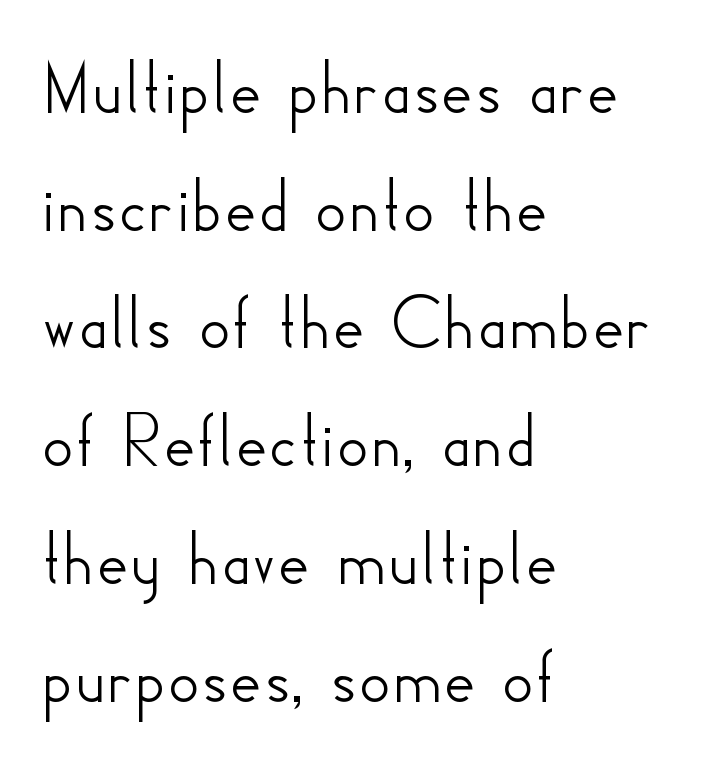
{"serif": "no", "italic": "no", "width": "normal", "stroke_contrast": "low", "x_height": "small", "monospaced": "no", "underline": "no", "align": "left", "line_spacing": "normal", "line_spacing_ratio": 1.49, "letter_spacing": "normal", "letter_spacing_em": 0.0, "glyph_px": 79}
